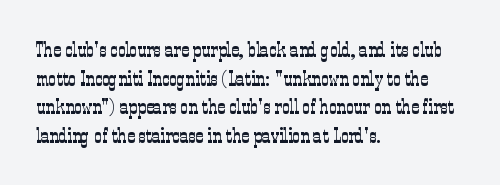
{"italic": "no", "bold": "no", "underline": "no", "align": "left", "line_spacing": "normal", "line_spacing_ratio": 1.36, "letter_spacing": "normal", "letter_spacing_em": 0.0, "glyph_px": 21}
